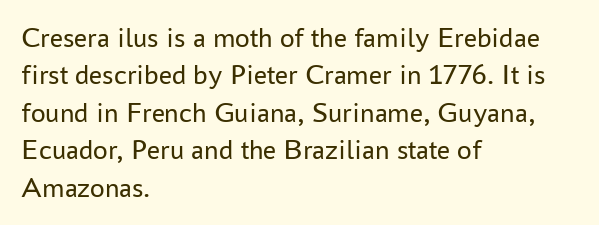
The image shows 29 px regular-weight sans-serif type, upright; set left-aligned, normal line spacing (1.29x), normal letter spacing, not underlined; low stroke contrast and a medium x-height.
